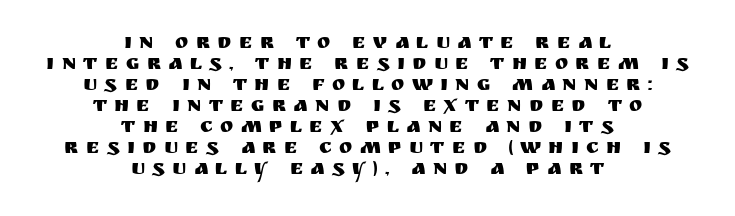
The image shows 20 px text type, upright; set centered, tight line spacing (1.05x), unusually wide letter spacing (+0.37 em), not underlined.
